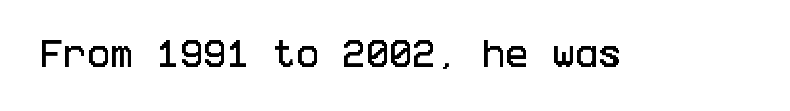
The image shows 31 px condensed sans-serif type, upright; set normal letter spacing, not underlined; low stroke contrast and a large x-height.
